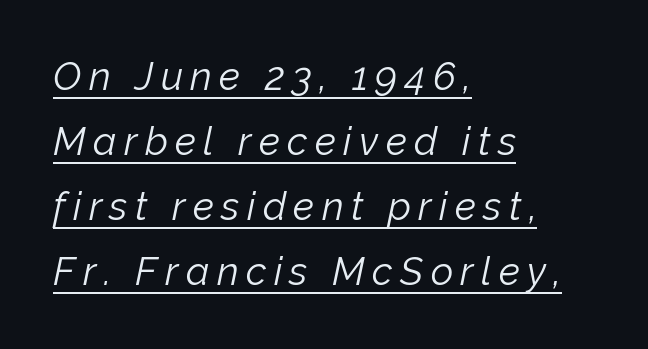
Q: Is the text bold? A: No.
Q: Is the text italic (slanted)? A: Yes, it leans right by about 12 degrees.
Q: Is the text underlined? A: Yes.
Q: How is the paragraph aligned? A: Left-aligned.
Q: Is the spacing between lines tight, normal or loose? A: Normal.
Q: Width (condensed, normal, or wide)? A: Normal.
Q: Stroke contrast? A: Low.
Q: x-height? A: Medium.
Q: Monospaced? A: No.
